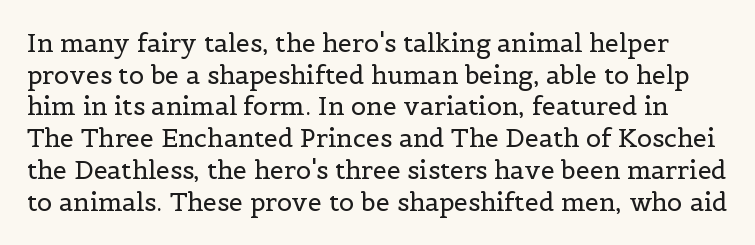
The image shows 25 px text type, upright; set normal line spacing (1.27x), normal letter spacing, not underlined.
